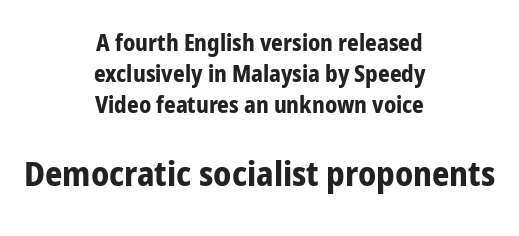
{"serif": "no", "italic": "no", "bold": "yes", "weight": "bold", "width": "condensed", "stroke_contrast": "low", "x_height": "medium", "monospaced": "no", "underline": "no", "align": "center", "line_spacing": "normal", "line_spacing_ratio": 1.34, "letter_spacing": "normal", "letter_spacing_em": 0.0, "larger_block": "second", "size_ratio": 1.48, "glyph_px": 34}
